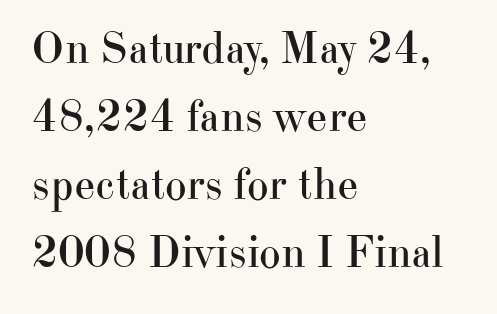
The image shows 46 px regular-weight serif type, upright; set left-aligned, normal line spacing (1.48x), normal letter spacing, not underlined; high stroke contrast and a small x-height.
